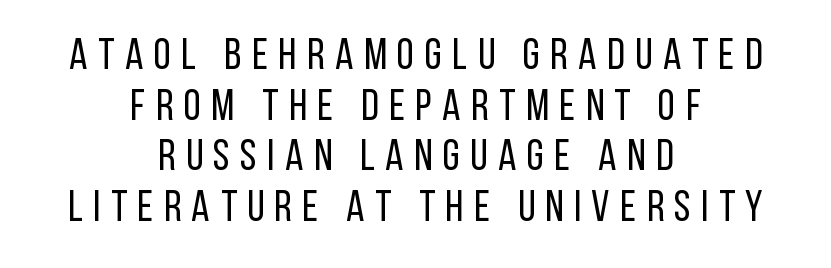
Q: Is the text bold? A: No.
Q: Is the text italic (slanted)? A: No, it is upright.
Q: Is the typeface a serif or a sans-serif typeface? A: Sans-serif.
Q: Is the text underlined? A: No.
Q: How is the paragraph aligned? A: Centered.
Q: Is the spacing between letters normal or unusually wide? A: Unusually wide.
Q: Is the spacing between lines tight, normal or loose? A: Tight.
Q: Width (condensed, normal, or wide)? A: Condensed.
Q: Stroke contrast? A: Low.
Q: x-height? A: Large.
Q: Monospaced? A: No.
